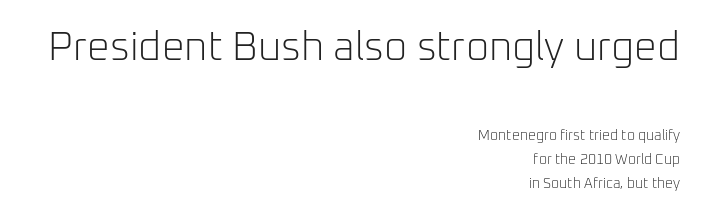
{"serif": "no", "italic": "no", "bold": "no", "weight": "light", "width": "normal", "stroke_contrast": "low", "x_height": "medium", "monospaced": "no", "underline": "no", "align": "right", "line_spacing_ratio": 1.71, "letter_spacing": "normal", "letter_spacing_em": 0.0, "larger_block": "first", "size_ratio": 2.86, "glyph_px": 40}
